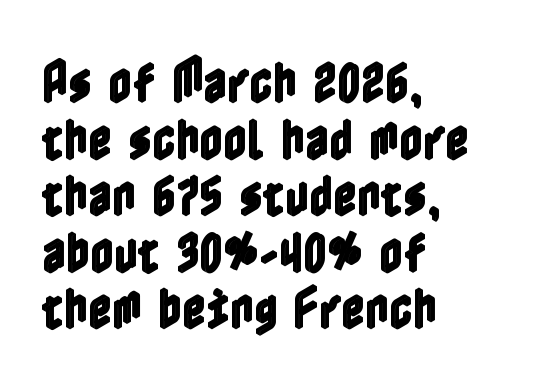
Every stem runs plumb, perpendicular to the baseline. The string is rendered with underlining switched off. The text block is weighted toward the left margin, trailing off unevenly rightward. The type is set solid horizontally, with unmodified tracking.
